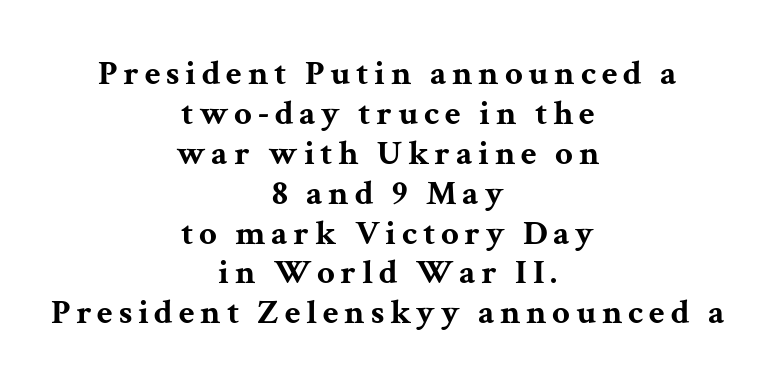
Q: Is the text bold? A: Yes.
Q: Is the text italic (slanted)? A: No, it is upright.
Q: Is the typeface a serif or a sans-serif typeface? A: Serif.
Q: Is the text underlined? A: No.
Q: How is the paragraph aligned? A: Centered.
Q: Is the spacing between lines tight, normal or loose? A: Tight.
Q: Width (condensed, normal, or wide)? A: Wide.
Q: Stroke contrast? A: Medium.
Q: x-height? A: Medium.
Q: Monospaced? A: No.
